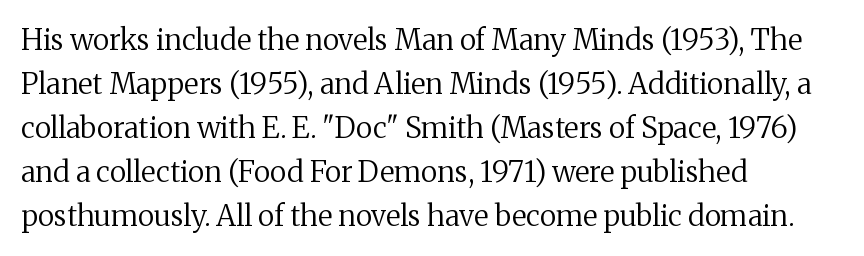
Designer's note — italics off, roman on. Regarding serifs, this sample has them. Inter-character spacing is left at the font's built-in metrics. These lines sit exactly where default settings would place them. Proportional: the letters do not fall into vertical columns. Heft: none added — not bold.
